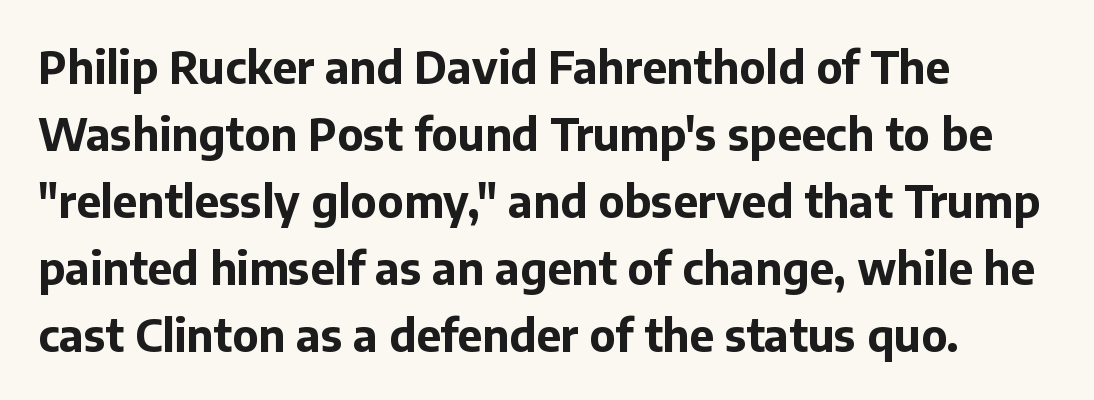
The typesetting leans heavy: a genuine bold. Upright lettering throughout. Anything drawn beneath the words? Only blank space. Regarding leading, the lines here are spaced in the standard way. The face used here is rendered with its standard letterfit. Note: no serifs on the glyphs.
